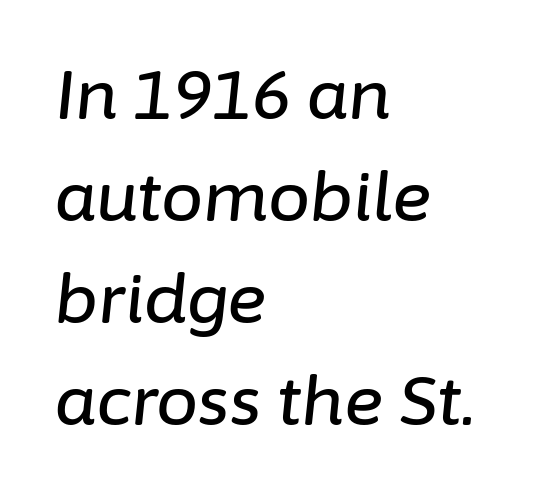
Reading down the column, the eye jumps a familiar distance to each next line. Unmarked baselines from the first word to the last. Does the lettering tilt? It does — this is italic. Compared with a centered layout, this one pins lines to the left instead. Each letter keeps its own natural width here, so spacing adapts to shape.
